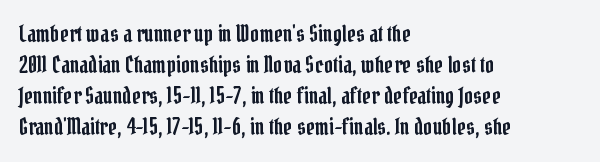
No italicization has been applied; the sample stays upright. The text block is weighted toward the left margin, trailing off unevenly rightward. Each row of text sits above clean, open space. Leading matches the norm, producing a regular column. Nobody touched the tracking dial on this one.
